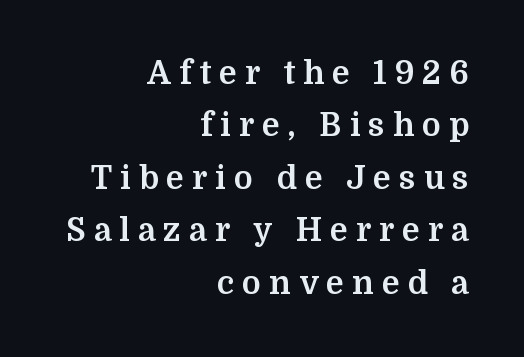
The image shows 32 px bold serif type, upright; set right-aligned, normal line spacing (1.64x), unusually wide letter spacing (+0.25 em), not underlined; medium stroke contrast and a medium x-height.
